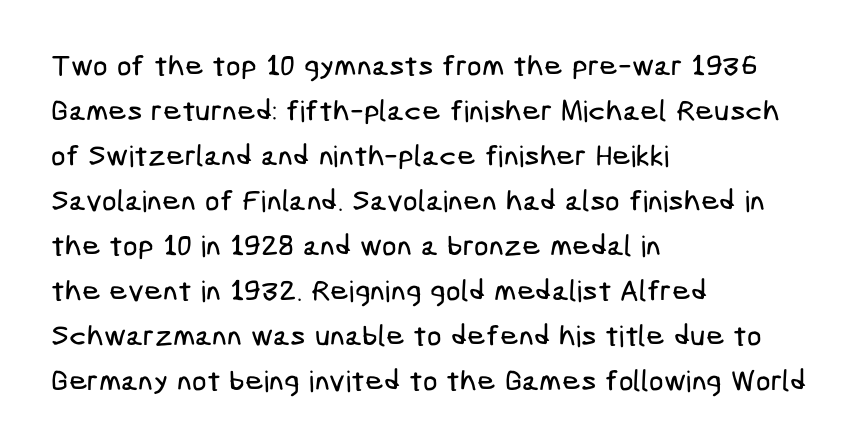
{"serif": "no", "width": "condensed", "stroke_contrast": "low", "x_height": "medium", "underline": "no", "align": "left", "line_spacing": "normal", "line_spacing_ratio": 1.55, "letter_spacing": "normal", "letter_spacing_em": 0.0, "glyph_px": 29}
